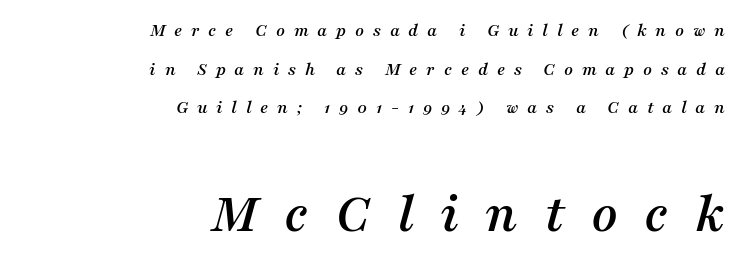
The face used here is proportionally spaced, like ordinary book or web type. Compared with typical paragraphs, the rows here are farther apart. Check under the words: just untouched page. Compare the two chunks: the lower has the greater cap height.
